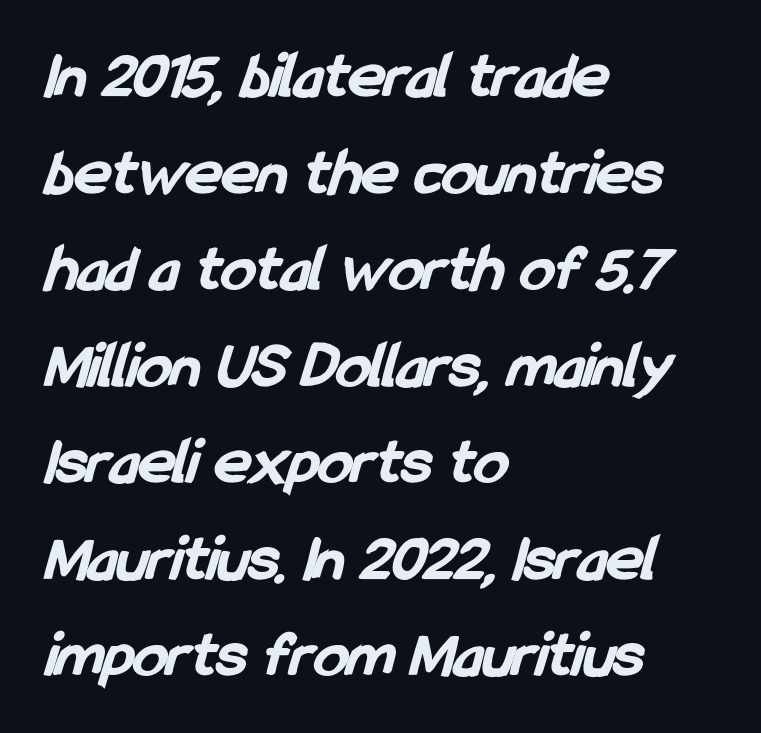
{"serif": "no", "bold": "yes", "weight": "bold", "width": "condensed", "stroke_contrast": "low", "x_height": "medium", "monospaced": "no", "underline": "no", "align": "left", "line_spacing": "normal", "line_spacing_ratio": 1.42, "letter_spacing": "normal", "letter_spacing_em": 0.0, "glyph_px": 68}
